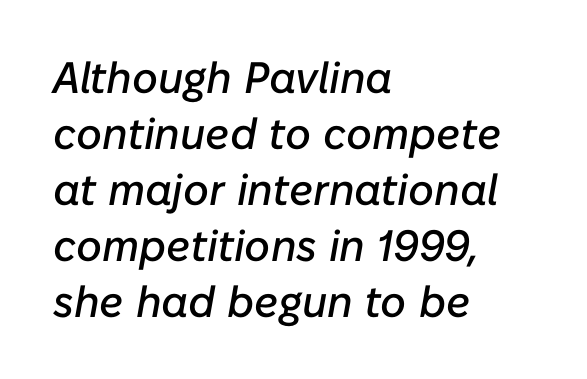
{"italic": "yes", "lean": "right", "slant_degrees": 10, "width": "normal", "stroke_contrast": "low", "x_height": "medium", "monospaced": "no", "underline": "no", "align": "left", "line_spacing": "normal", "line_spacing_ratio": 1.27, "letter_spacing": "normal", "letter_spacing_em": 0.0, "glyph_px": 44}
